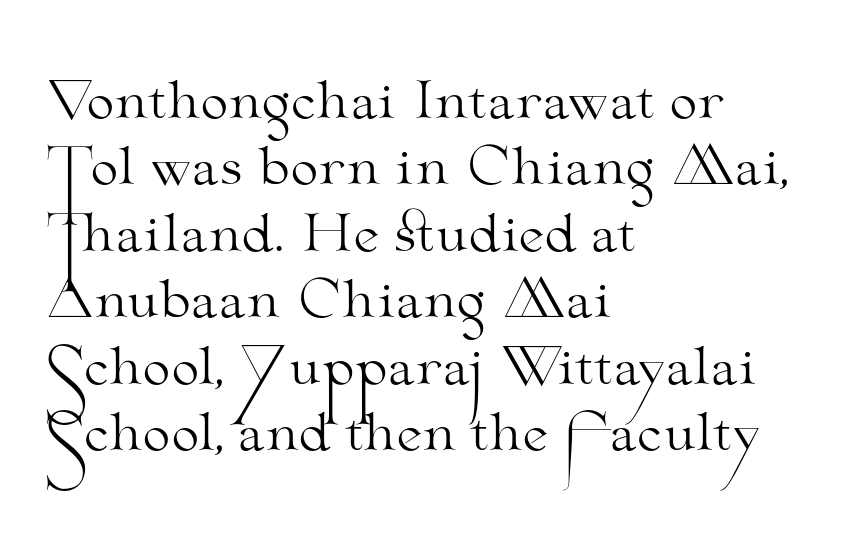
Q: Is the text bold? A: No.
Q: Is the text italic (slanted)? A: No, it is upright.
Q: Is the typeface a serif or a sans-serif typeface? A: Serif.
Q: Is the text underlined? A: No.
Q: How is the paragraph aligned? A: Left-aligned.
Q: Is the spacing between letters normal or unusually wide? A: Normal.
Q: Is the spacing between lines tight, normal or loose? A: Normal.
Q: Width (condensed, normal, or wide)? A: Wide.
Q: Stroke contrast? A: Medium.
Q: x-height? A: Small.
Q: Monospaced? A: No.
